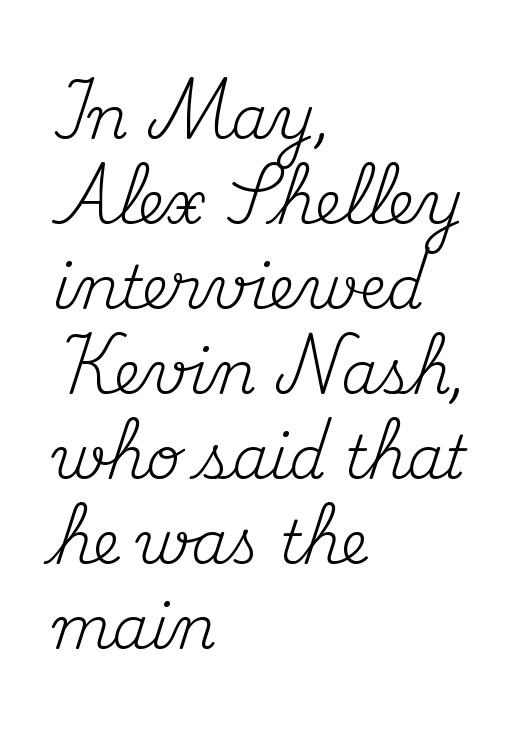
No chunkiness to these letters — they're not bold. A typesetter would call this proportional, since set widths differ per character. Regarding leading, the lines here are spaced in the standard way.
